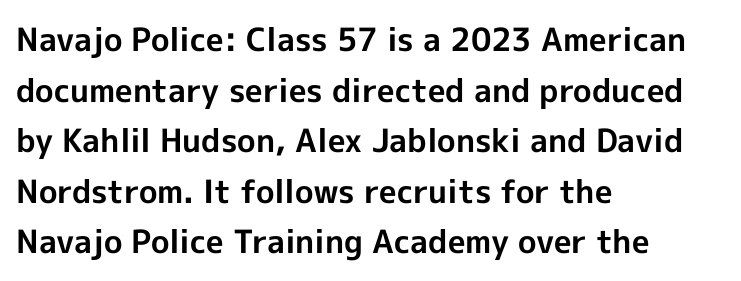
{"serif": "no", "italic": "no", "bold": "yes", "weight": "bold", "width": "normal", "x_height": "medium", "monospaced": "no", "underline": "no", "align": "left", "line_spacing": "normal", "line_spacing_ratio": 1.58, "letter_spacing": "normal", "letter_spacing_em": 0.0, "glyph_px": 32}
